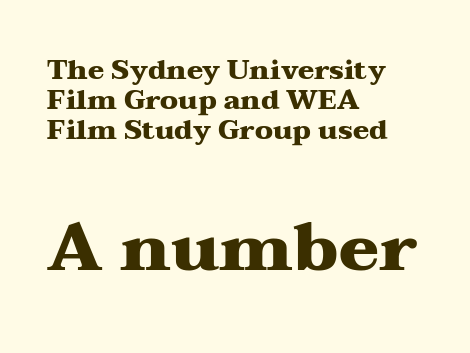
Q: Is the text bold? A: Yes.
Q: Is the text italic (slanted)? A: No, it is upright.
Q: Is the typeface a serif or a sans-serif typeface? A: Serif.
Q: Is the text underlined? A: No.
Q: How is the paragraph aligned? A: Left-aligned.
Q: Is the spacing between letters normal or unusually wide? A: Normal.
Q: Is the spacing between lines tight, normal or loose? A: Tight.
Q: Which block of text is set in a larger size, the first (top) or the second (bottom)? A: The second (bottom) one.
Q: Width (condensed, normal, or wide)? A: Wide.
Q: Stroke contrast? A: Medium.
Q: x-height? A: Medium.
Q: Monospaced? A: No.
